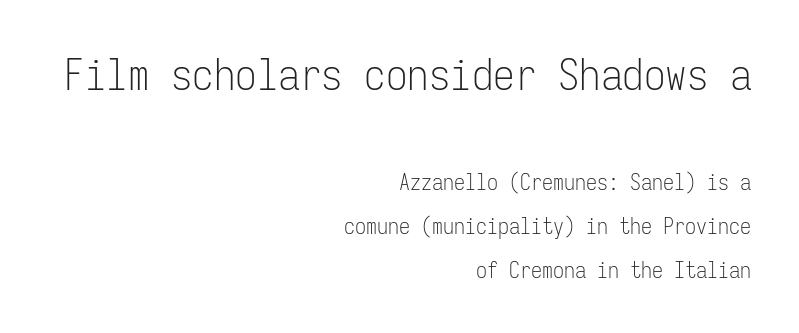
The image shows 43 px light, condensed sans-serif type, upright, monospaced; set right-aligned, loose line spacing (1.99x), normal letter spacing, not underlined; the first (top) block is 1.95x larger; low stroke contrast and a medium x-height.
